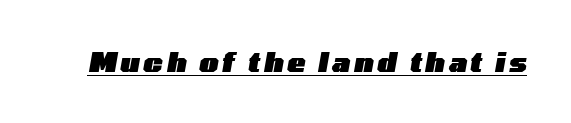
{"italic": "yes", "lean": "right", "slant_degrees": 10, "bold": "yes", "underline": "yes", "glyph_px": 27}
